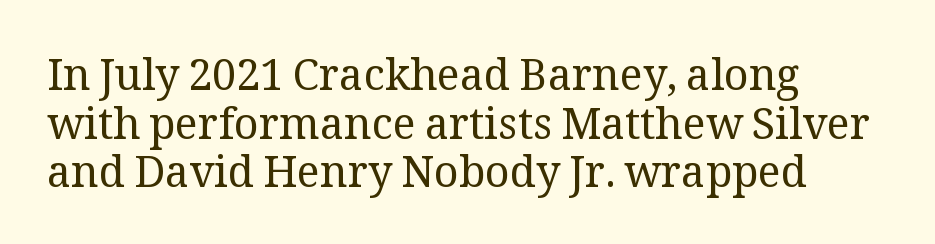
{"serif": "yes", "italic": "no", "bold": "no", "weight": "regular", "width": "normal", "stroke_contrast": "medium", "x_height": "medium", "monospaced": "no", "underline": "no", "align": "left", "line_spacing": "tight", "line_spacing_ratio": 1.13, "letter_spacing": "normal", "letter_spacing_em": 0.0, "glyph_px": 43}
